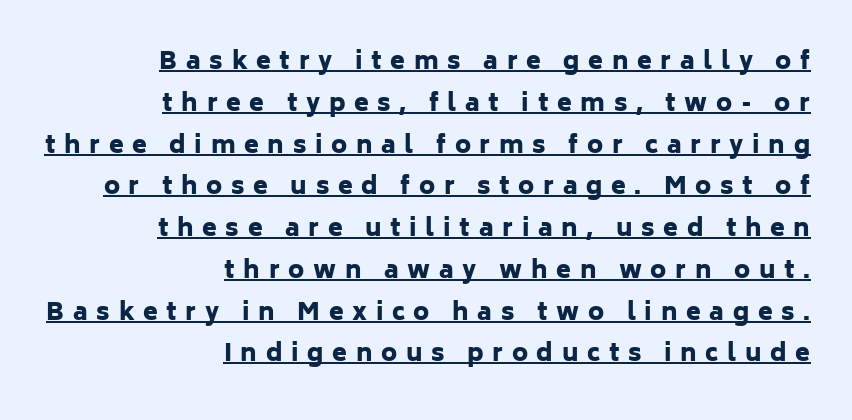
{"italic": "no", "bold": "yes", "underline": "yes", "align": "right", "line_spacing_ratio": 1.74, "letter_spacing": "wide", "letter_spacing_em": 0.36, "glyph_px": 24}
